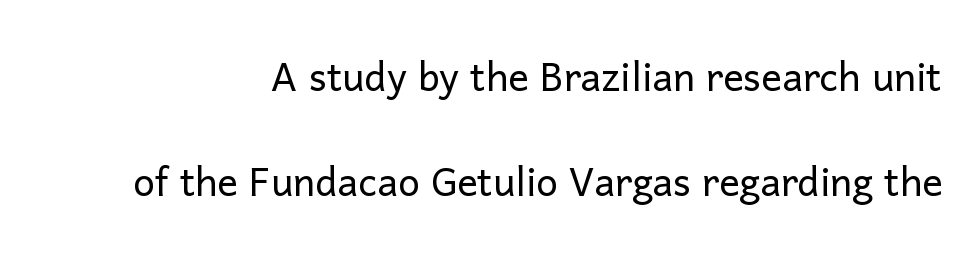
The image shows 51 px light sans-serif type, upright; set loose line spacing (2.06x), normal letter spacing, not underlined; low stroke contrast and a medium x-height.
